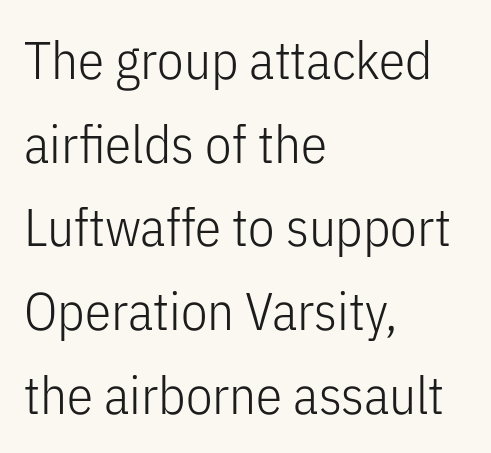
The letters stand straight up with perfectly vertical stems. Words appear dense and cohesive because spacing is normal. Think of a printed novel: that variable character pitch is what you see here. Stems and bowls with no extra thickness — not bold. Nothing sits at the stroke ends, so this counts as sans-serif.
